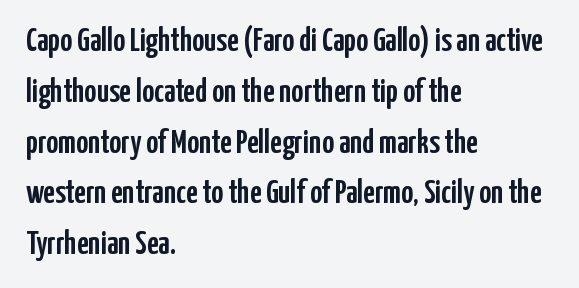
The image shows 33 px condensed sans-serif type, upright; set left-aligned, normal line spacing (1.54x), normal letter spacing, not underlined; low stroke contrast and a medium x-height.
